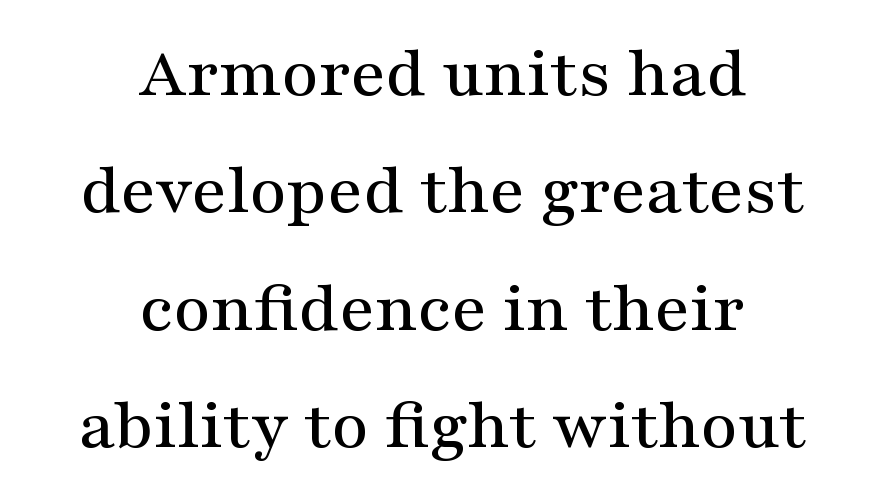
Look at the tracking — it's just the regular setting, nothing added. Stroke terminals: seriffed. The specimen omits any rule beneath the text block's lines. Here the designer chose a conventional face with non-uniform glyph widths. Horizontal alignment here is central, giving a formal, balanced look. A roman cut, with each character standing at attention.
